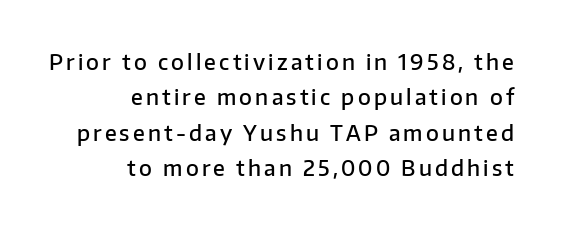
Q: Is the text bold? A: Semi-bold.
Q: Is the text italic (slanted)? A: No, it is upright.
Q: Is the text underlined? A: No.
Q: How is the paragraph aligned? A: Right-aligned.
Q: Is the spacing between lines tight, normal or loose? A: Normal.
